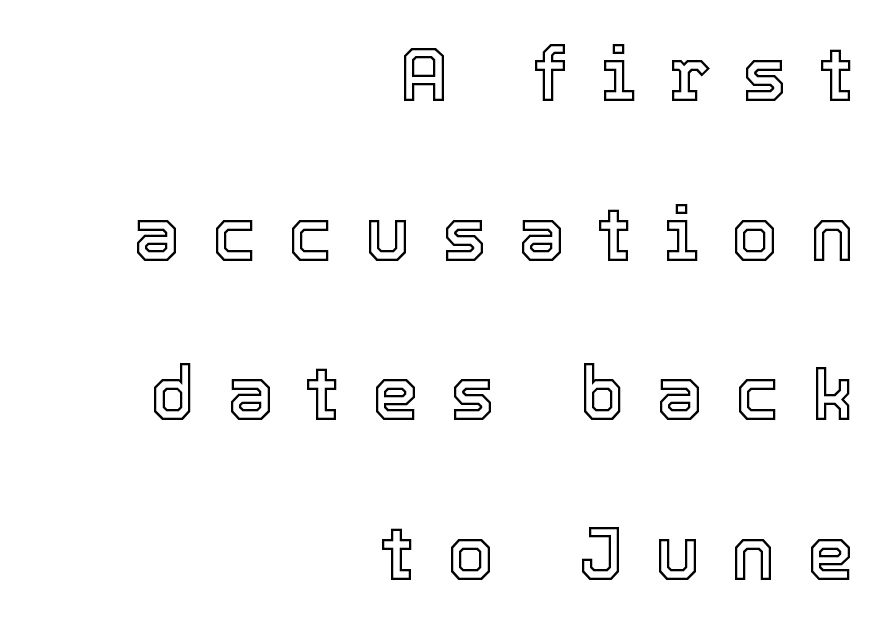
Q: Is the text italic (slanted)? A: No, it is upright.
Q: Is the text underlined? A: No.
Q: How is the paragraph aligned? A: Right-aligned.
Q: Is the spacing between letters normal or unusually wide? A: Unusually wide.
Q: Is the spacing between lines tight, normal or loose? A: Loose.
Q: Width (condensed, normal, or wide)? A: Normal.
Q: x-height? A: Medium.
Q: Monospaced? A: No.
